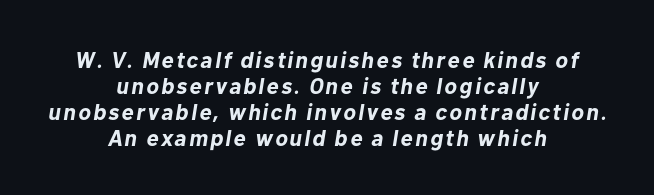
Lines of text with bare space underneath. Does the leading feel generous? Not at all — it's pinched. Look at the stroke-to-counter ratio: heavy, a bold. An italicized treatment has been applied to the whole sample.
